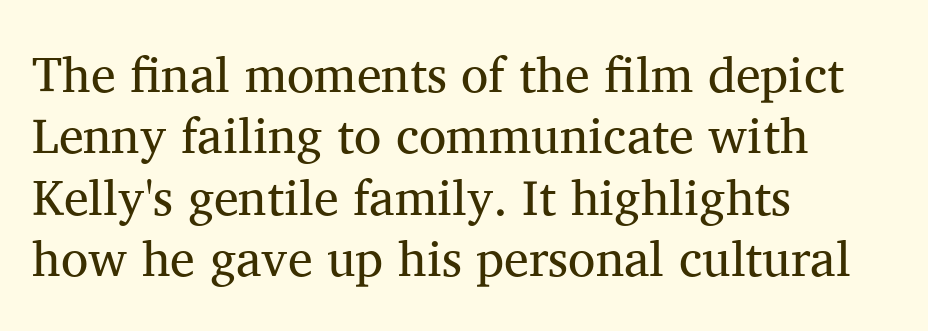
{"serif": "yes", "italic": "no", "bold": "no", "weight": "regular", "width": "normal", "stroke_contrast": "medium", "x_height": "medium", "monospaced": "no", "underline": "no", "align": "left", "line_spacing_ratio": 1.23, "letter_spacing": "normal", "letter_spacing_em": 0.0, "glyph_px": 50}
